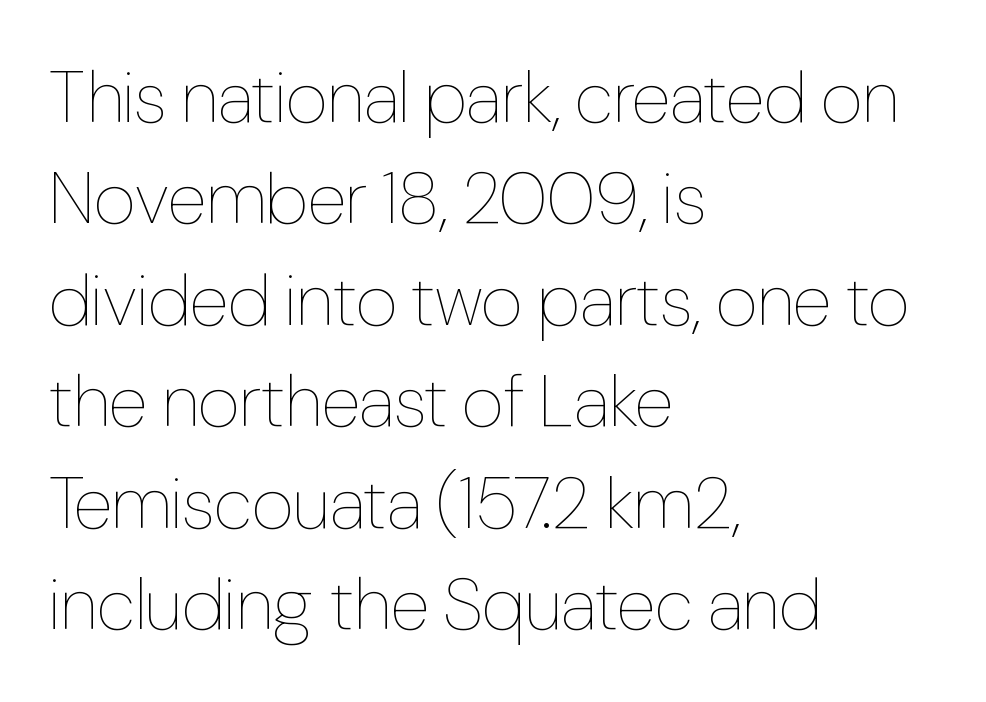
Q: Is the text bold? A: No.
Q: Is the text italic (slanted)? A: No, it is upright.
Q: Is the text underlined? A: No.
Q: How is the paragraph aligned? A: Left-aligned.
Q: Is the spacing between letters normal or unusually wide? A: Normal.
Q: Is the spacing between lines tight, normal or loose? A: Normal.
Q: Width (condensed, normal, or wide)? A: Condensed.
Q: Stroke contrast? A: Low.
Q: x-height? A: Medium.
Q: Monospaced? A: No.
